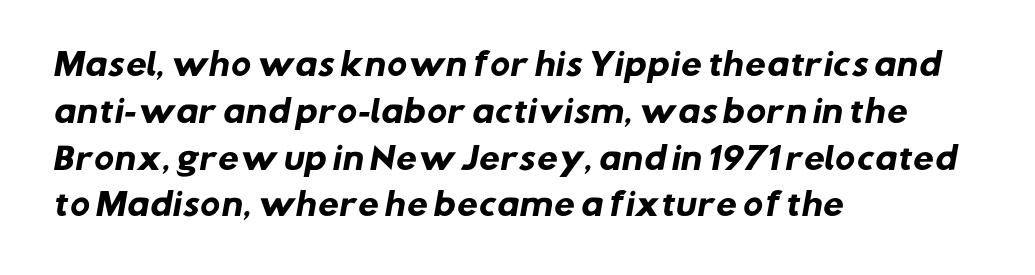
Check the space under the baseline: it is left empty. A student would call this left alignment; a typographer would say flush left, rag right. Successive baselines arrive at the customary interval. Thick stems and heavy bowls — unmistakably bold.
